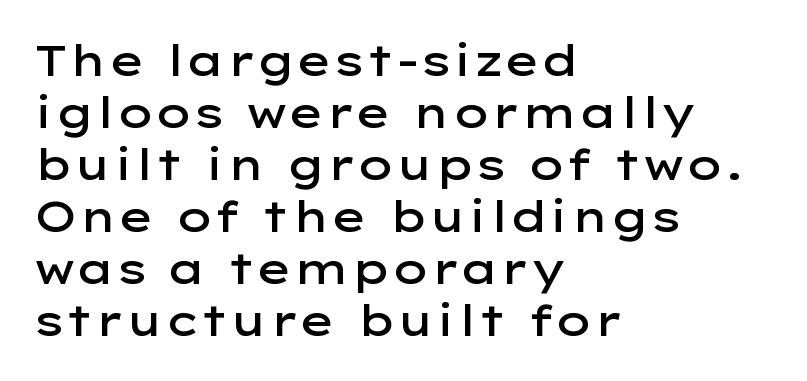
Does the copy run flush right? No — it runs flush left. Style check: upright. Spacing verdict: proportional, widths tailored to each character. Tracking value appears to be zero — textbook default spacing. A semibold gives these letters moderate extra thickness, short of bold.
